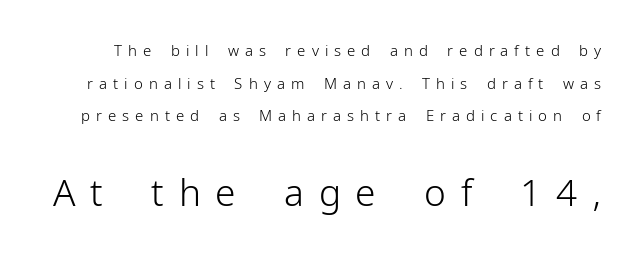
The image shows 37 px light sans-serif type, upright; set loose line spacing (2.18x), unusually wide letter spacing (+0.4 em), not underlined; the second (bottom) block is 2.47x larger; low stroke contrast and a medium x-height.
